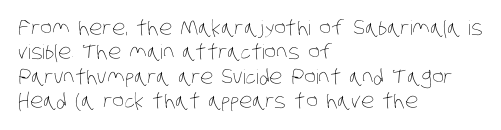
The image shows 20 px text type; set left-aligned, line spacing 1.22x, normal letter spacing, not underlined.
